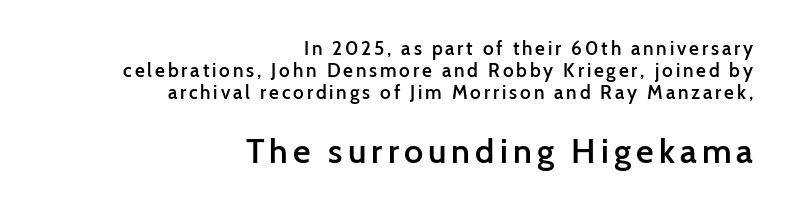
{"serif": "no", "italic": "no", "bold": "semi", "weight": "semibold", "width": "normal", "stroke_contrast": "low", "x_height": "medium", "monospaced": "no", "underline": "no", "align": "right", "line_spacing_ratio": 1.17, "larger_block": "second", "size_ratio": 1.79, "glyph_px": 34}
